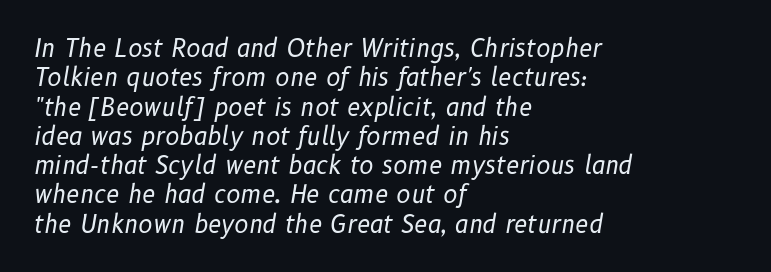
Alignment: flush left. Weight class: somewhere from thin through regular. Beneath every word, the page is bare. Compared with ordinary roman type, these characters are visibly tilted. The horizontal fit of the characters is conventional and even.
